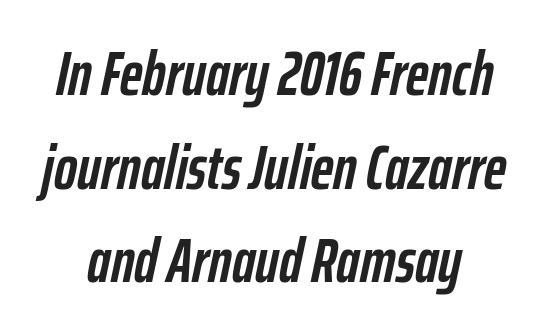
The image shows 62 px semibold, condensed type, italic (leaning right); set normal line spacing (1.51x), normal letter spacing, not underlined; low stroke contrast and a medium x-height.
